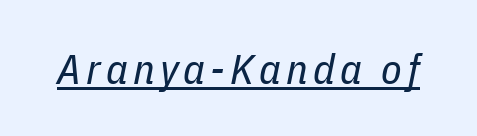
The image shows 42 px regular-weight, condensed type, italic (leaning right); set underlined; low stroke contrast and a medium x-height.
